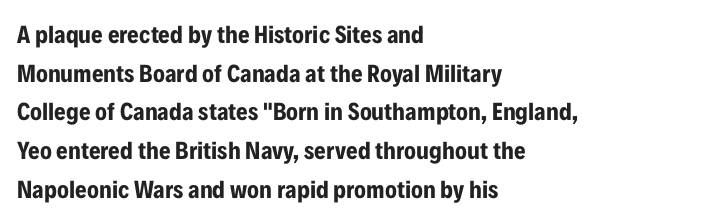
The image shows 25 px bold type, upright; set left-aligned, normal line spacing (1.55x), normal letter spacing, not underlined.
